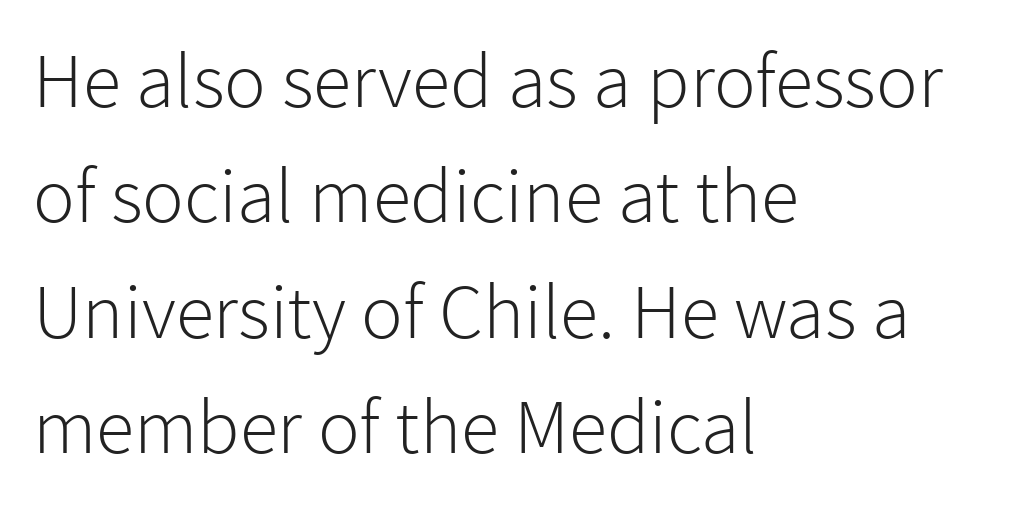
The passage shown has conventional tracking throughout. Is this a fixed-width face? No — the glyphs have proportional, varying widths. Leading: standard. These lines are composed in type without serifs. The weight would be labelled regular, book, light, or lighter still.
